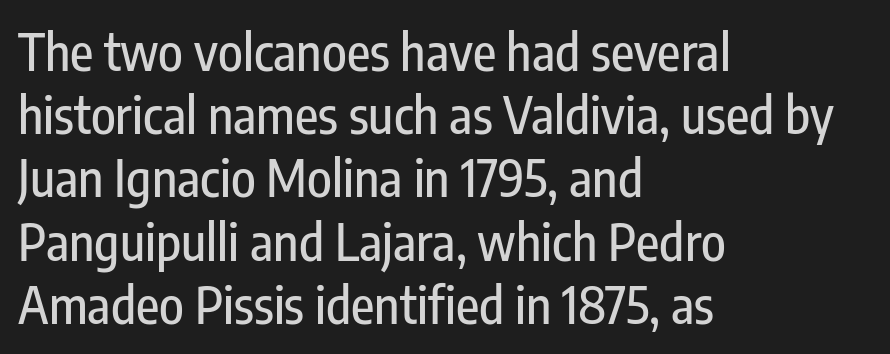
{"serif": "no", "italic": "no", "width": "condensed", "stroke_contrast": "low", "x_height": "medium", "monospaced": "no", "underline": "no", "align": "left", "line_spacing_ratio": 1.24, "letter_spacing": "normal", "letter_spacing_em": 0.0, "glyph_px": 51}
